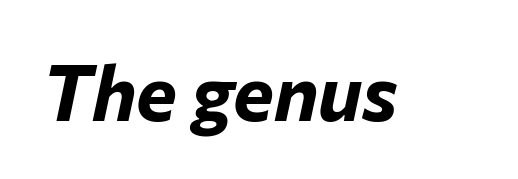
{"italic": "yes", "lean": "right", "slant_degrees": 12, "bold": "yes", "weight": "bold", "width": "normal", "stroke_contrast": "low", "x_height": "medium", "monospaced": "no", "underline": "no", "letter_spacing": "normal", "letter_spacing_em": 0.0, "glyph_px": 77}
